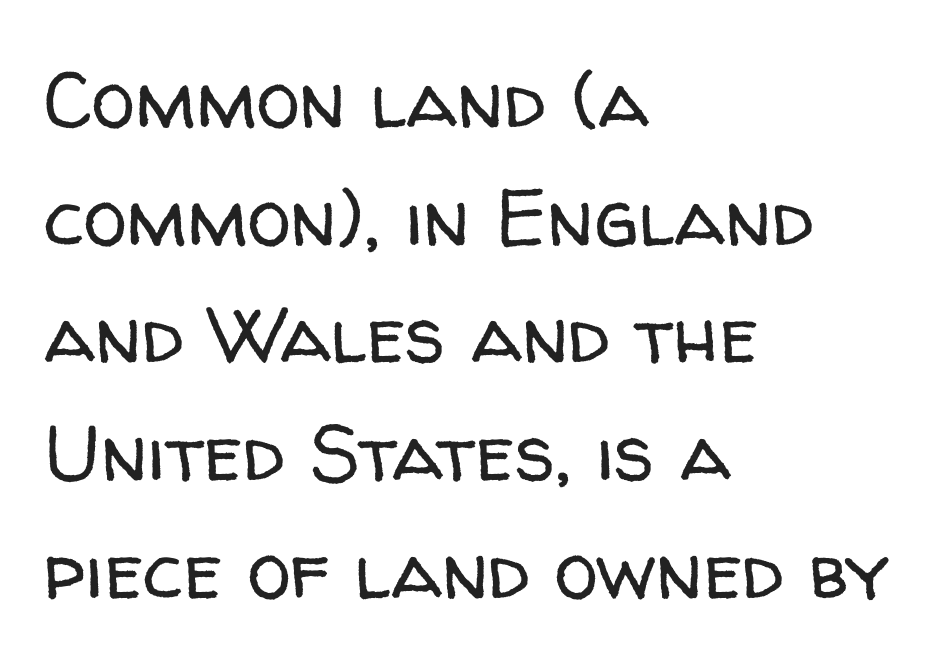
Q: Is the text bold? A: No.
Q: Is the text italic (slanted)? A: No, it is upright.
Q: Is the typeface a serif or a sans-serif typeface? A: Sans-serif.
Q: Is the text underlined? A: No.
Q: How is the paragraph aligned? A: Left-aligned.
Q: Is the spacing between letters normal or unusually wide? A: Normal.
Q: Is the spacing between lines tight, normal or loose? A: Normal.
Q: Width (condensed, normal, or wide)? A: Normal.
Q: Stroke contrast? A: Low.
Q: x-height? A: Medium.
Q: Monospaced? A: No.
